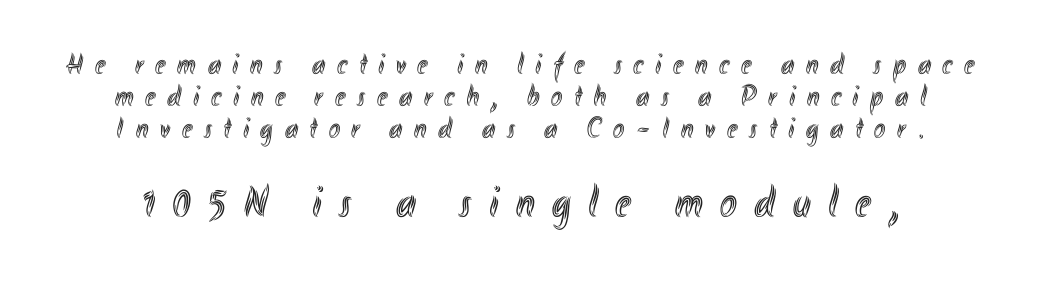
The image shows 45 px condensed type; set tight line spacing (1.06x), unusually wide letter spacing (+0.39 em), not underlined; the second (bottom) block is 1.5x larger; a small x-height.
